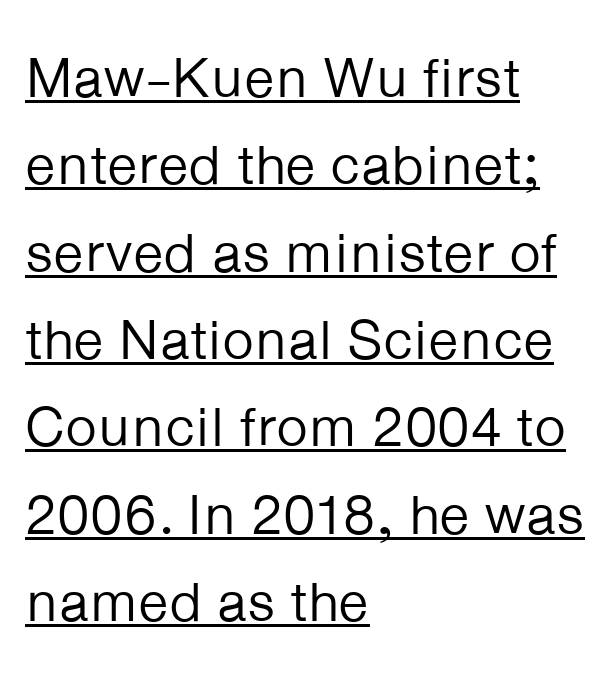
Q: Is the text bold? A: No.
Q: Is the text italic (slanted)? A: No, it is upright.
Q: Is the typeface a serif or a sans-serif typeface? A: Sans-serif.
Q: Is the text underlined? A: Yes.
Q: How is the paragraph aligned? A: Left-aligned.
Q: Is the spacing between letters normal or unusually wide? A: Normal.
Q: Is the spacing between lines tight, normal or loose? A: Normal.
Q: Width (condensed, normal, or wide)? A: Normal.
Q: Stroke contrast? A: Low.
Q: x-height? A: Medium.
Q: Monospaced? A: No.
